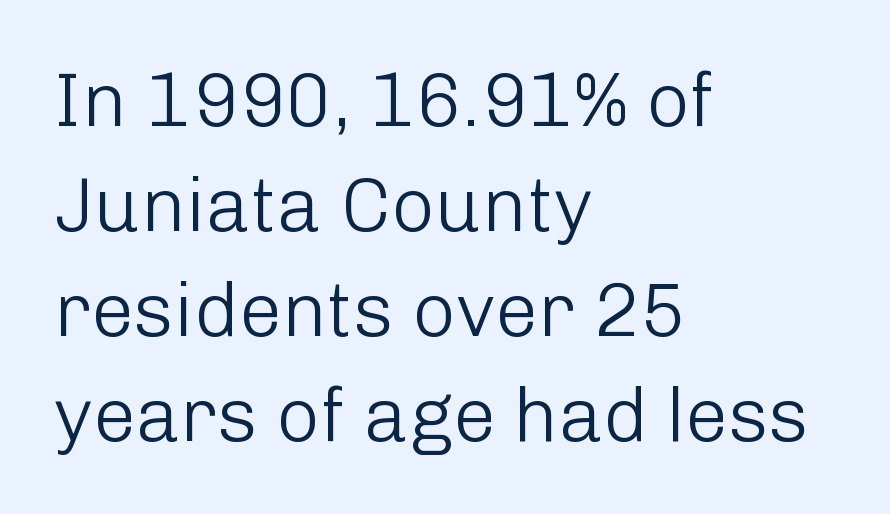
{"serif": "no", "italic": "no", "bold": "no", "weight": "light", "width": "normal", "stroke_contrast": "low", "x_height": "medium", "monospaced": "no", "underline": "no", "align": "left", "line_spacing": "normal", "line_spacing_ratio": 1.38, "letter_spacing": "normal", "letter_spacing_em": 0.0, "glyph_px": 76}
